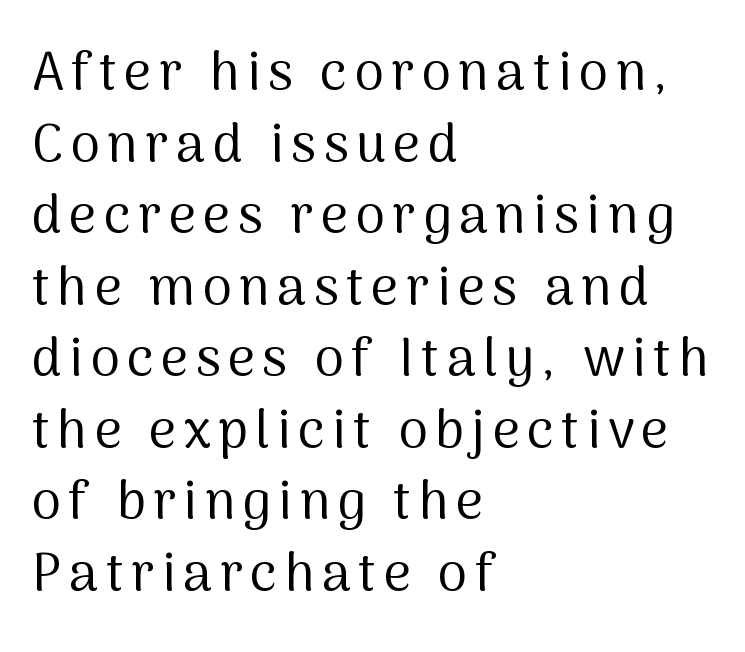
This sample uses a sans-serif face. Think of a printed novel: that variable character pitch is what you see here. Underline: absent. Every row of glyphs begins at an identical x-position on the left.
